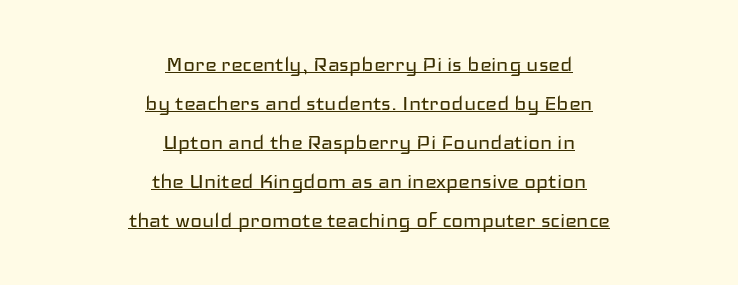
{"italic": "no", "bold": "no", "underline": "yes", "align": "center", "line_spacing": "normal", "line_spacing_ratio": 1.56, "letter_spacing": "normal", "letter_spacing_em": 0.0, "glyph_px": 25}
